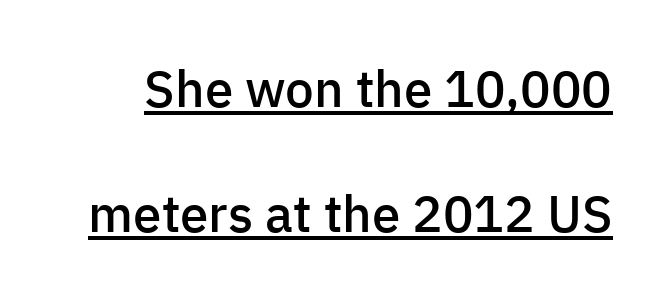
The image shows 51 px semibold sans-serif type, upright; set loose line spacing (2.46x), normal letter spacing, underlined; low stroke contrast and a medium x-height.
